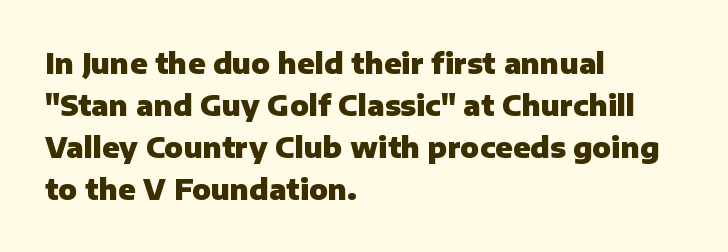
{"serif": "no", "italic": "no", "bold": "yes", "weight": "heavy", "width": "normal", "stroke_contrast": "low", "x_height": "medium", "monospaced": "no", "underline": "no", "align": "left", "line_spacing": "normal", "line_spacing_ratio": 1.5, "letter_spacing": "normal", "letter_spacing_em": 0.0, "glyph_px": 28}
